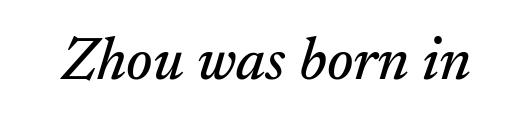
The image shows 60 px serif type, italic (leaning right); set normal letter spacing, not underlined; medium stroke contrast and a small x-height.
